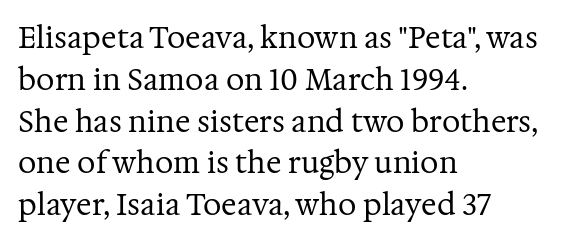
The image shows 29 px regular-weight serif type, upright; set left-aligned, normal line spacing (1.44x), normal letter spacing, not underlined; medium stroke contrast and a medium x-height.
